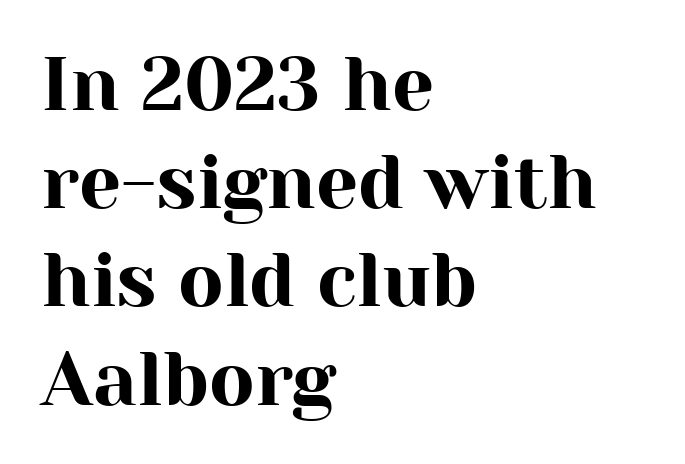
{"serif": "yes", "italic": "no", "width": "normal", "stroke_contrast": "high", "x_height": "medium", "monospaced": "no", "underline": "no", "align": "left", "line_spacing": "normal", "line_spacing_ratio": 1.31, "letter_spacing": "normal", "letter_spacing_em": 0.0, "glyph_px": 75}
